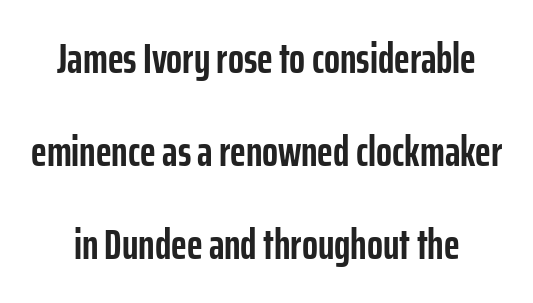
A great deal of white space separates one row of letters from the next. Type style note: lacks serifs. Its strokes are broad and dark, the hallmark of bold type. Check the space under the baseline: it is left empty.
